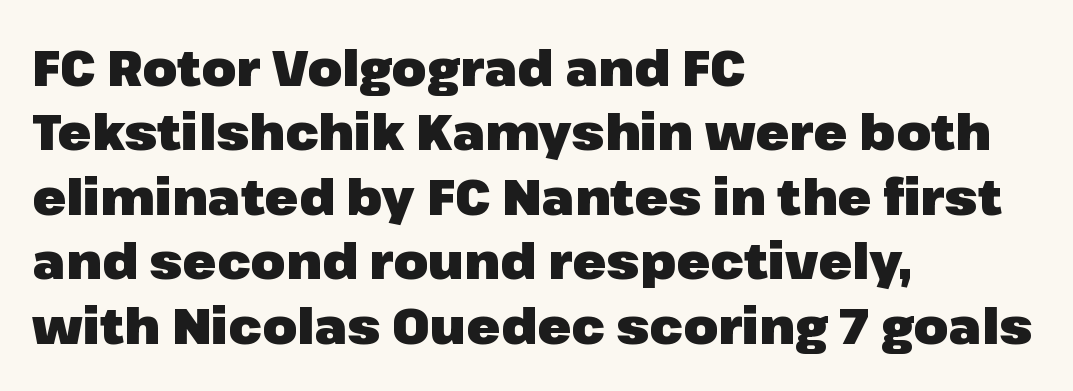
{"serif": "no", "italic": "no", "bold": "yes", "weight": "heavy", "width": "normal", "stroke_contrast": "low", "x_height": "medium", "monospaced": "no", "underline": "no", "align": "left", "line_spacing": "normal", "line_spacing_ratio": 1.29, "letter_spacing": "normal", "letter_spacing_em": 0.0, "glyph_px": 50}
